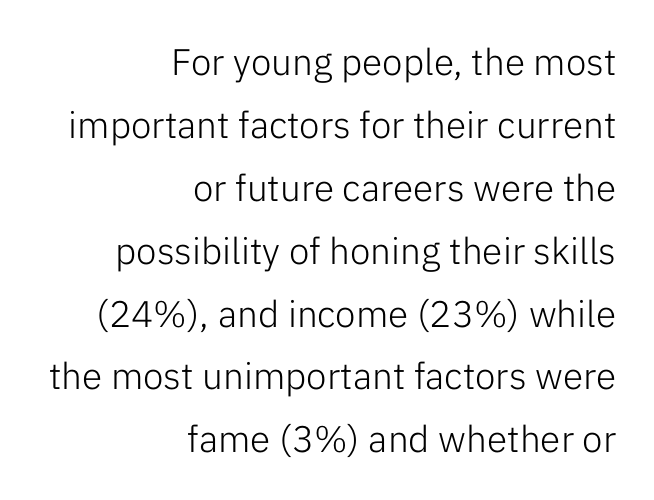
{"serif": "no", "italic": "no", "bold": "no", "weight": "light", "width": "normal", "stroke_contrast": "low", "x_height": "medium", "monospaced": "no", "underline": "no", "align": "right", "line_spacing": "normal", "line_spacing_ratio": 1.7, "letter_spacing": "normal", "letter_spacing_em": 0.0, "glyph_px": 37}
